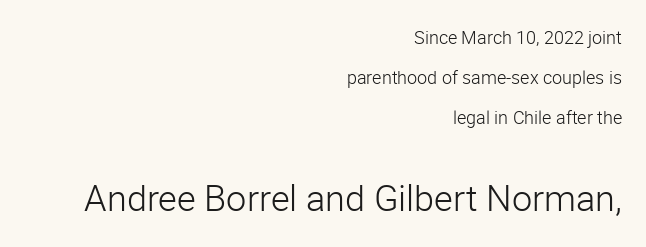
{"serif": "no", "italic": "no", "bold": "no", "weight": "light", "width": "normal", "stroke_contrast": "low", "x_height": "medium", "monospaced": "no", "underline": "no", "align": "right", "line_spacing": "loose", "line_spacing_ratio": 2.21, "letter_spacing": "normal", "letter_spacing_em": 0.0, "larger_block": "second", "size_ratio": 2.0, "glyph_px": 36}
